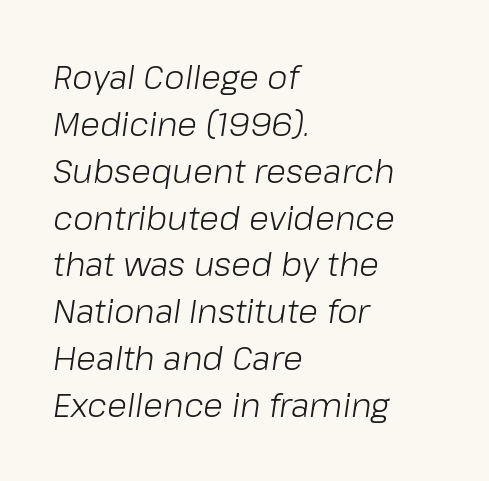
The rendering applies a slant to the glyphs. This reads as an unemphasized weight, regular at the heaviest. Character widths vary here, with narrow letters taking less room than wide ones. Honestly, the row spacing looks completely unremarkable. Compared with typical body copy, the letter spacing here is the same.
